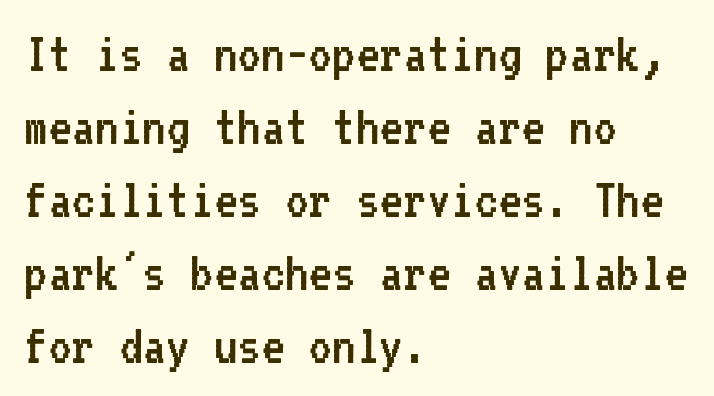
The space directly below the letters is spotless. Honestly, the row spacing looks completely unremarkable. Posture: vertical. Weight: regular or lighter. Is the letter spacing exaggerated? No — it looks like the ordinary default.
